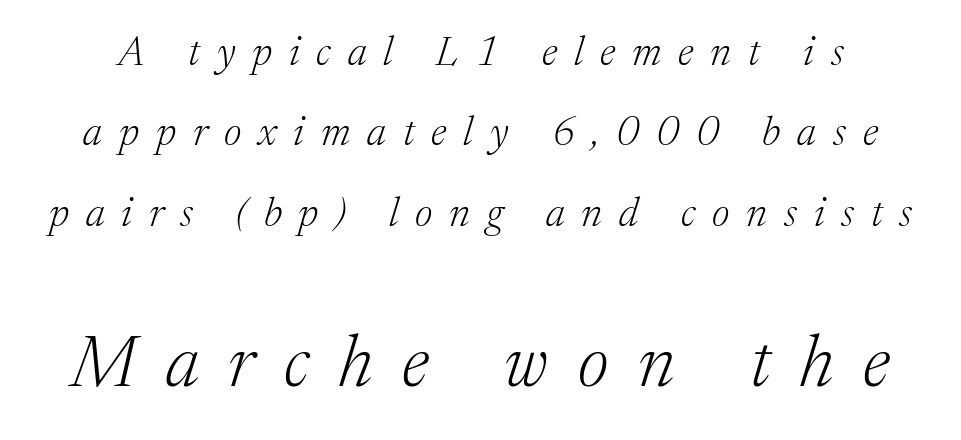
Observe the lean: these are italic letterforms. The string is rendered with underlining switched off. Size contrast runs from small at the top to large at the bottom. Here the designer chose a conventional face with non-uniform glyph widths. One glance says open: line gaps are wider than usual.
